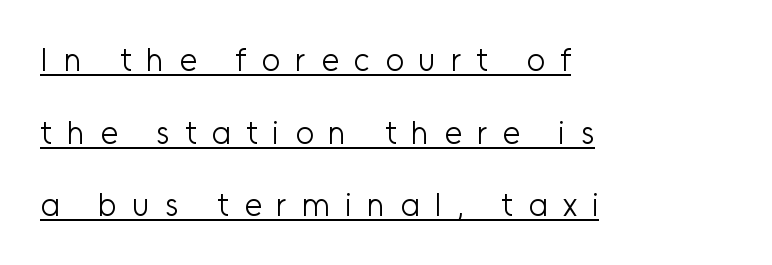
The image shows 32 px light sans-serif type, upright; set left-aligned, loose line spacing (2.27x), unusually wide letter spacing (+0.47 em), underlined; low stroke contrast and a medium x-height.
